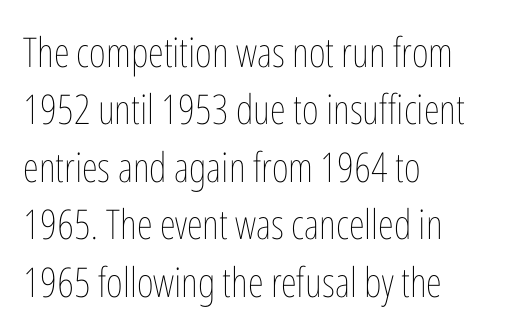
No italicization has been applied; the sample stays upright. Is the type heavy? It reads as light-to-regular instead. Compared with typical paragraphs, the rows here are spaced about the same. Left-aligned paragraph, ragged on the right. Bare-footed words on every line.
